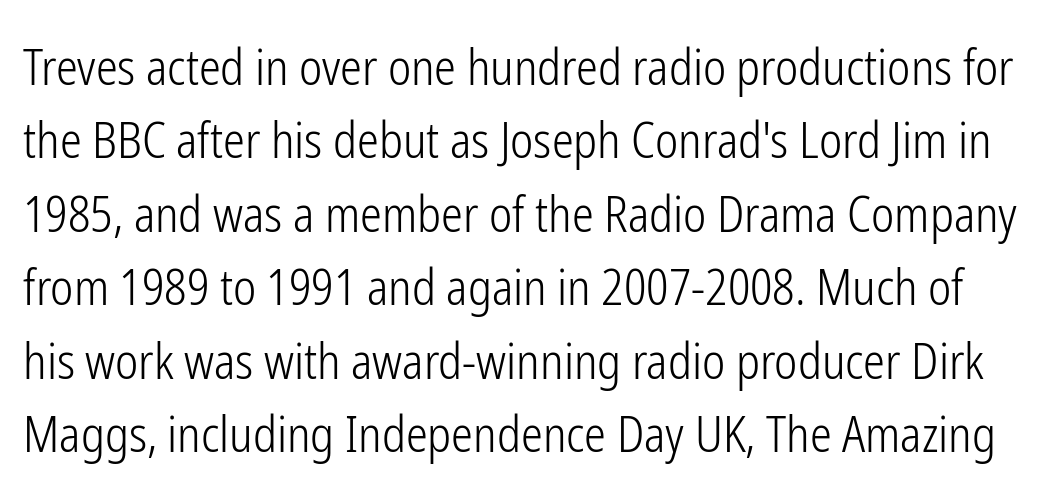
{"serif": "no", "italic": "no", "bold": "no", "weight": "light", "width": "condensed", "stroke_contrast": "low", "x_height": "medium", "monospaced": "no", "underline": "no", "line_spacing": "normal", "line_spacing_ratio": 1.5, "letter_spacing": "normal", "letter_spacing_em": 0.0, "glyph_px": 49}
